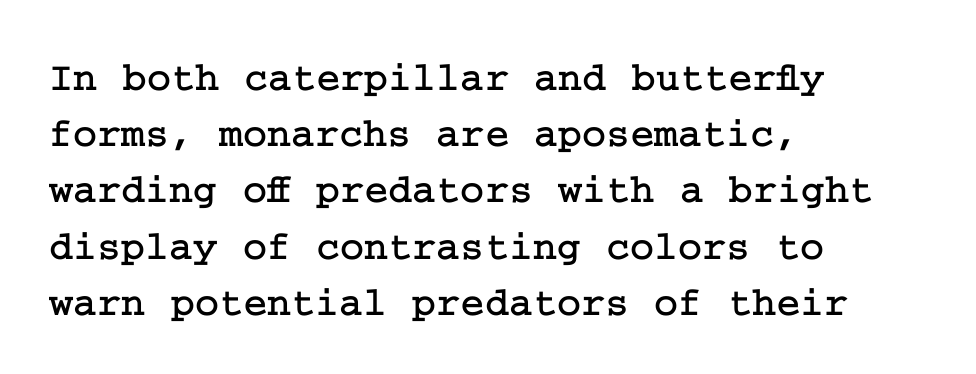
The gap between lines stays unmarked. Teacher's note: observe the even left margin — that is flush-left alignment. Unlike italic type, these characters show no tilt at all. The face used here is rendered with its standard letterfit. Vertical spacing — default.
